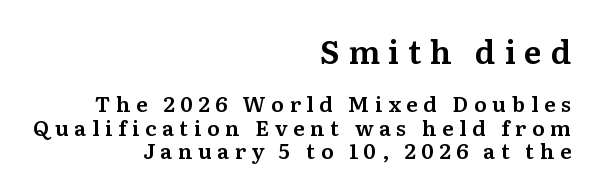
{"serif": "yes", "italic": "no", "width": "normal", "stroke_contrast": "medium", "x_height": "medium", "monospaced": "no", "underline": "no", "align": "right", "line_spacing": "tight", "line_spacing_ratio": 1.12, "letter_spacing": "wide", "letter_spacing_em": 0.27, "larger_block": "first", "size_ratio": 1.52, "glyph_px": 32}
